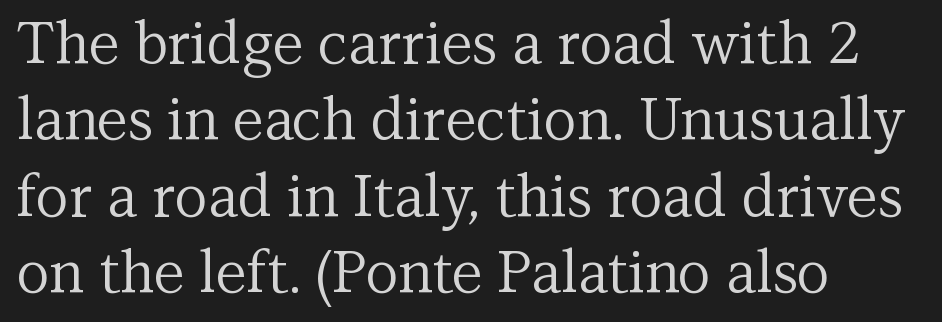
The image shows 57 px regular-weight serif type, upright; set left-aligned, normal line spacing (1.34x), normal letter spacing, not underlined; medium stroke contrast and a medium x-height.
